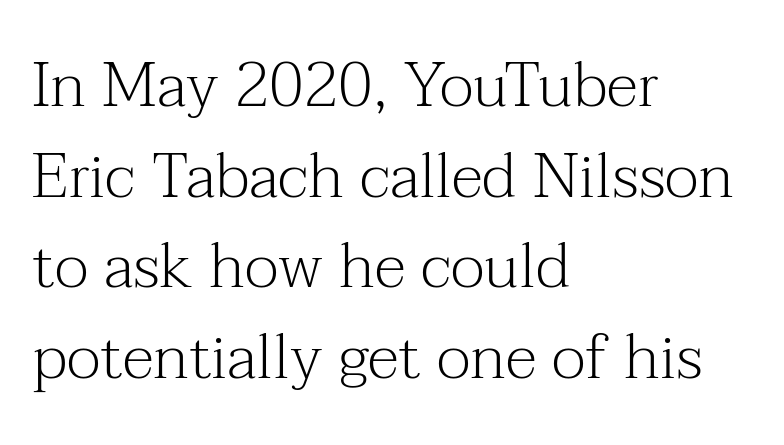
The image shows 63 px light serif type, upright; set left-aligned, normal line spacing (1.44x), normal letter spacing, not underlined; medium stroke contrast and a medium x-height.
